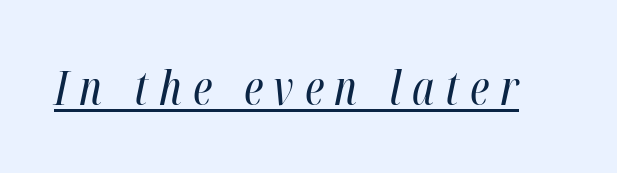
Rendered with sloped, italic letterforms. The weight would be labelled regular, book, light, or lighter still. Each letter keeps its own natural width here, so spacing adapts to shape. These lines have a slow, spaced-out rhythm from letter to letter. Compared with undecorated copy, this sample adds a rule below the words.
